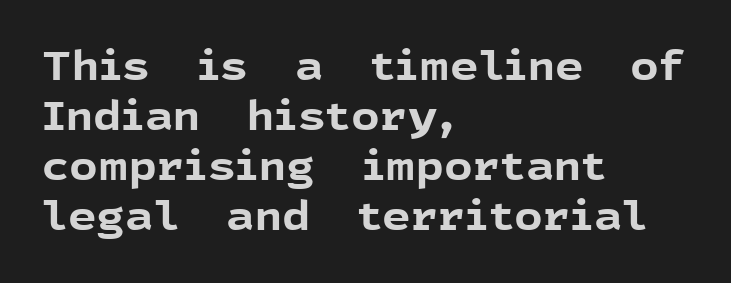
{"serif": "no", "italic": "no", "bold": "yes", "weight": "bold", "width": "normal", "x_height": "medium", "monospaced": "no", "underline": "no", "align": "left", "line_spacing": "normal", "line_spacing_ratio": 1.25, "letter_spacing": "normal", "letter_spacing_em": 0.0, "glyph_px": 40}
